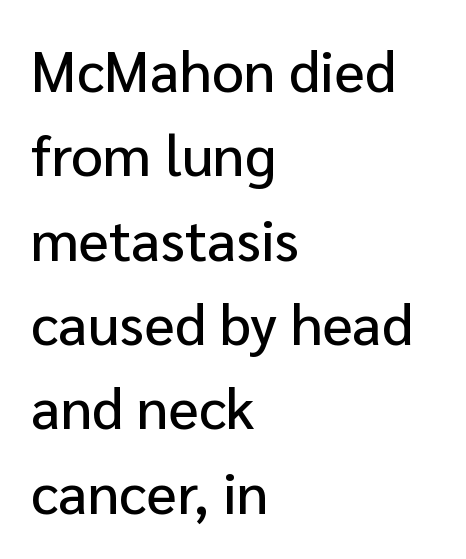
Q: Is the text italic (slanted)? A: No, it is upright.
Q: Is the typeface a serif or a sans-serif typeface? A: Sans-serif.
Q: Is the text underlined? A: No.
Q: How is the paragraph aligned? A: Left-aligned.
Q: Is the spacing between letters normal or unusually wide? A: Normal.
Q: Is the spacing between lines tight, normal or loose? A: Normal.
Q: Width (condensed, normal, or wide)? A: Normal.
Q: Stroke contrast? A: Low.
Q: x-height? A: Medium.
Q: Monospaced? A: No.
